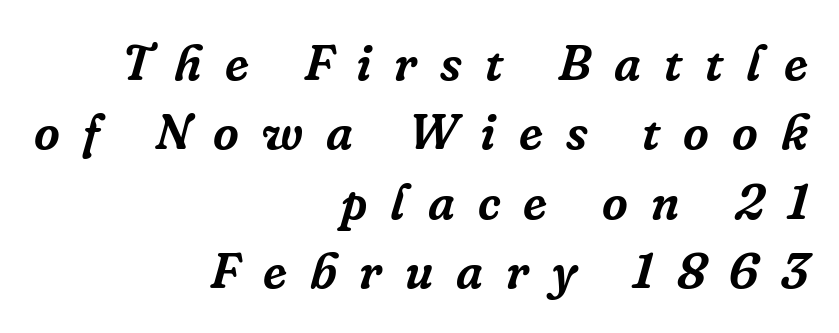
Q: Is the text italic (slanted)? A: Yes, it leans right by about 16 degrees.
Q: Is the typeface a serif or a sans-serif typeface? A: Serif.
Q: Is the text underlined? A: No.
Q: How is the paragraph aligned? A: Right-aligned.
Q: Is the spacing between letters normal or unusually wide? A: Unusually wide.
Q: Is the spacing between lines tight, normal or loose? A: Normal.
Q: Width (condensed, normal, or wide)? A: Normal.
Q: Stroke contrast? A: Low.
Q: x-height? A: Medium.
Q: Monospaced? A: No.
